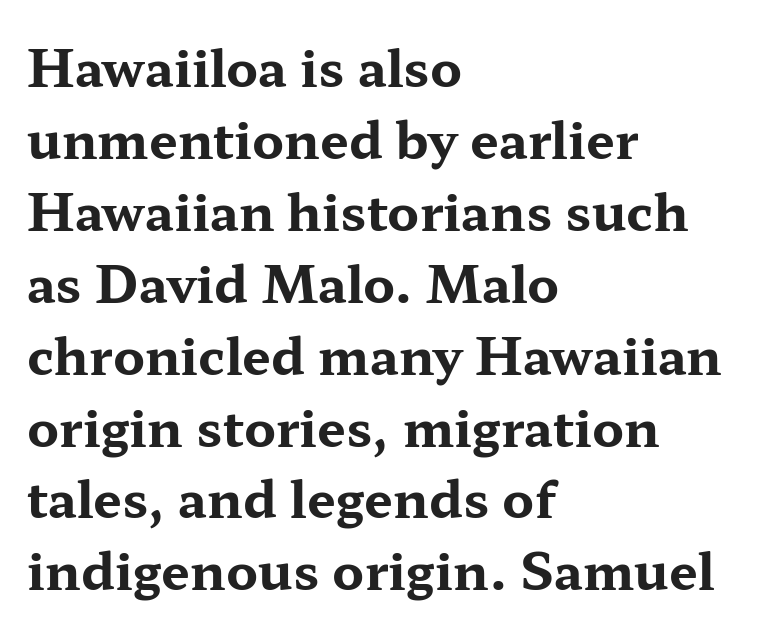
Horizontal alignment here is leftward, the default for most running prose. Words float on clear page, feet unadorned. Standard letterfit; no display-style spreading of the glyphs. Strong, thick strokes mark this as bold type. You can tell from the footed stems that serif type was used. Proportional: the letters do not fall into vertical columns.
